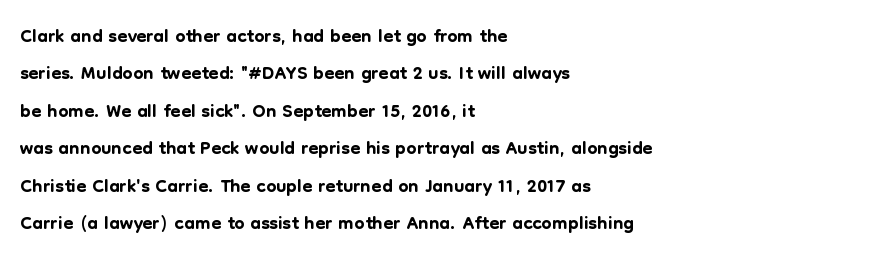
{"serif": "no", "italic": "no", "width": "normal", "stroke_contrast": "low", "x_height": "medium", "monospaced": "no", "underline": "no", "align": "left", "line_spacing": "normal", "line_spacing_ratio": 1.29, "letter_spacing": "normal", "letter_spacing_em": 0.0, "glyph_px": 29}
